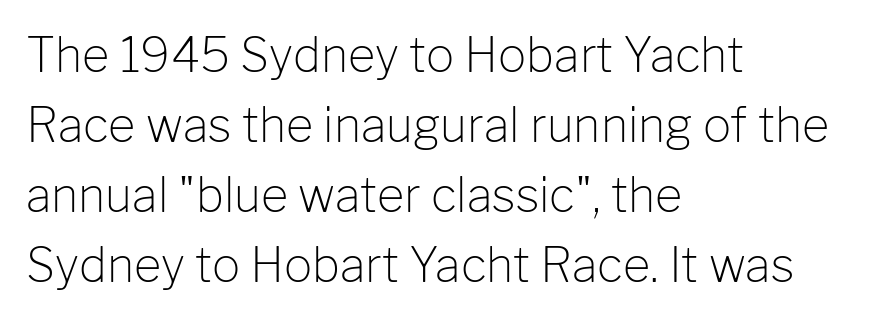
Q: Is the text bold? A: No.
Q: Is the text italic (slanted)? A: No, it is upright.
Q: Is the typeface a serif or a sans-serif typeface? A: Sans-serif.
Q: Is the text underlined? A: No.
Q: How is the paragraph aligned? A: Left-aligned.
Q: Is the spacing between letters normal or unusually wide? A: Normal.
Q: Is the spacing between lines tight, normal or loose? A: Normal.
Q: Width (condensed, normal, or wide)? A: Normal.
Q: Stroke contrast? A: Low.
Q: x-height? A: Medium.
Q: Monospaced? A: No.
